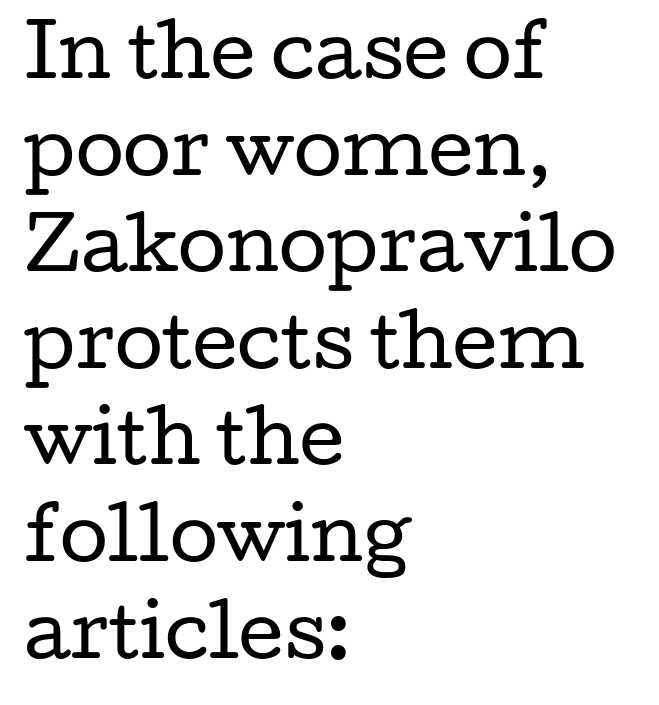
The image shows 70 px regular-weight, wide serif type, upright; set left-aligned, normal line spacing (1.38x), normal letter spacing, not underlined; low stroke contrast and a medium x-height.
